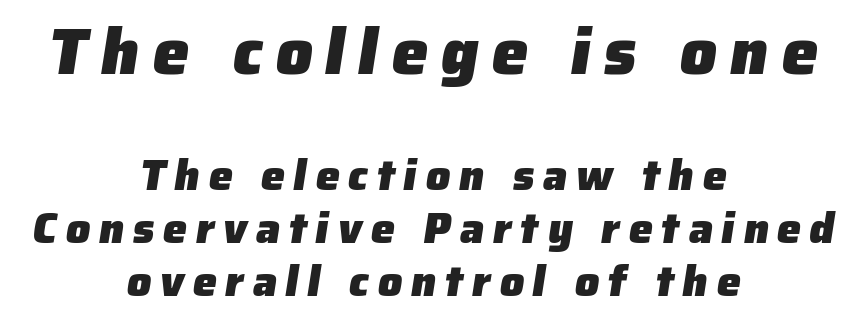
{"serif": "no", "bold": "yes", "weight": "heavy", "width": "normal", "stroke_contrast": "low", "x_height": "medium", "monospaced": "no", "underline": "no", "align": "center", "line_spacing_ratio": 1.23, "letter_spacing": "wide", "letter_spacing_em": 0.2, "larger_block": "first", "size_ratio": 1.51, "glyph_px": 65}
